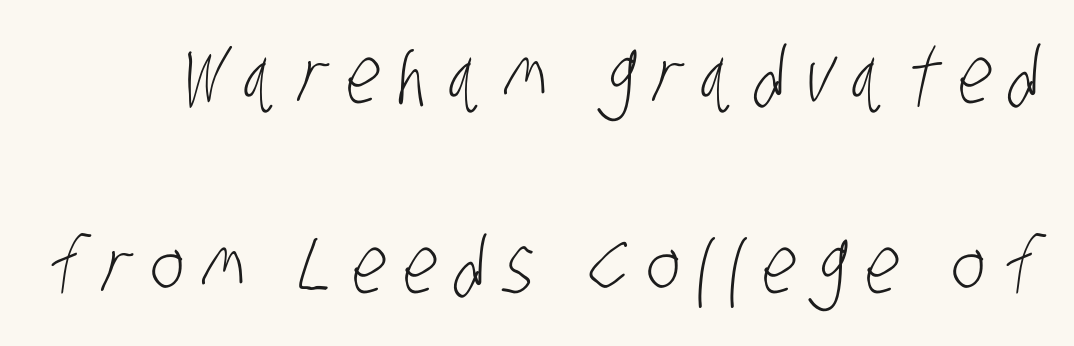
Students, note that the glyphs here are deliberately spaced far apart. The passage shown is typed in a proportional face where columns would drift. Line spacing here is loose. A clean baseline with only descenders dipping below it. The characters are drawn with everyday or finer stroke widths. Unlike a traditional serif, this face leaves its strokes unadorned.
